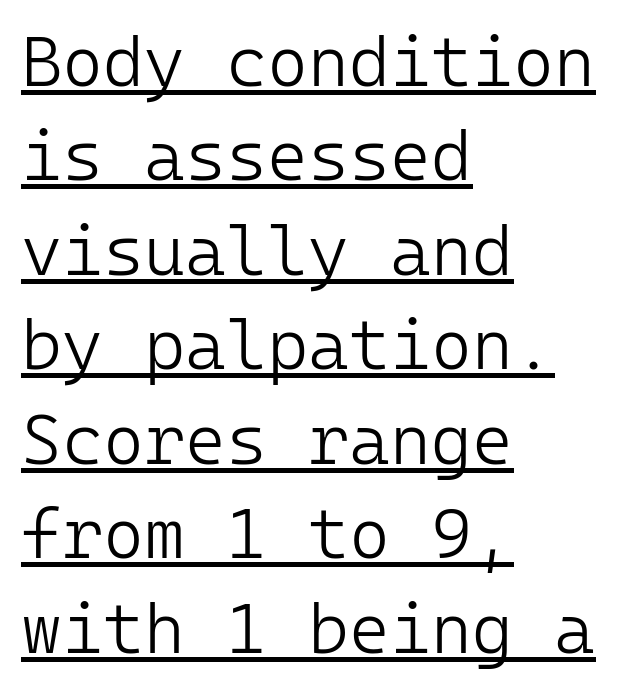
You can tell from the bare stems that sans-serif type was used. What stands out about the letter spacing? Nothing — it is the standard amount. Bold? No — there's no thickening of the strokes. The type sits square on the baseline with zero lean. The lettering is marked with a stroke running underneath it.
